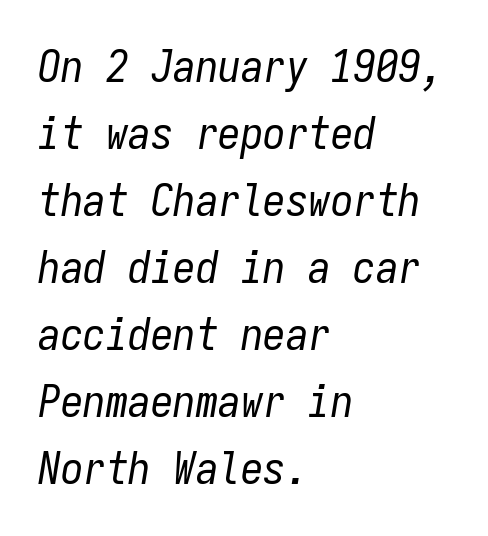
The tracking reads as untouched default to a designer's eye. Descender tails drop into unmarked territory. What's the leading like? Ordinary, nothing unusual. Designer's note — italics engaged. Monospaced: the letters line up in strict vertical columns.
